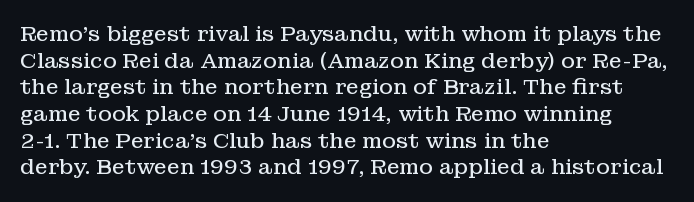
The image shows 21 px text type, upright; set left-aligned, normal line spacing (1.27x), normal letter spacing, not underlined.
